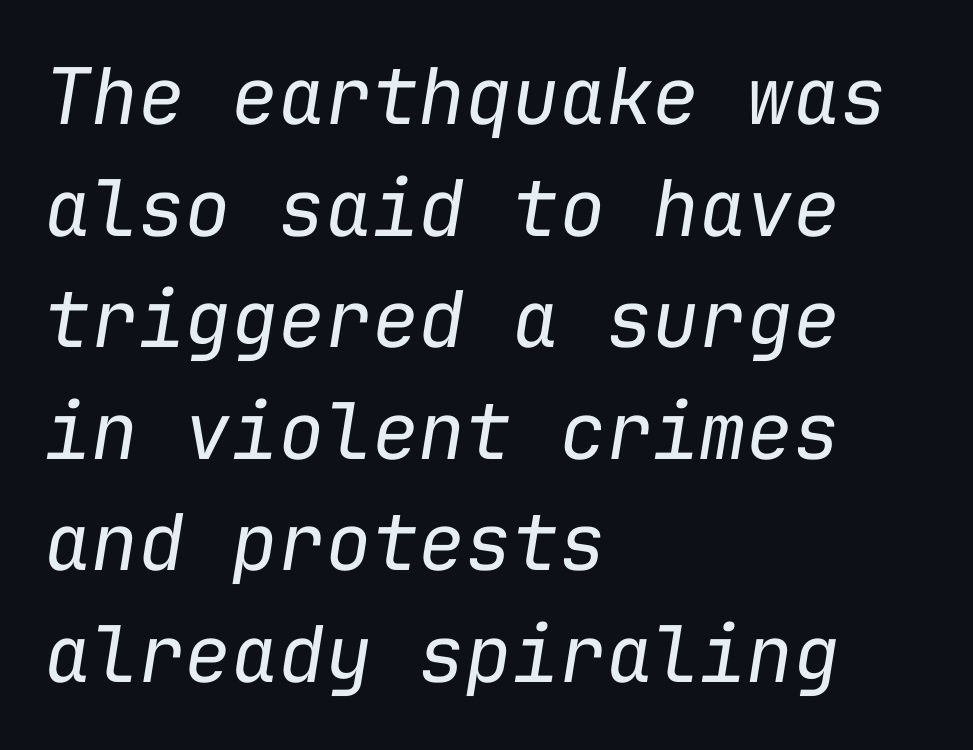
The image shows 78 px regular-weight type, italic (leaning right), monospaced; set left-aligned, normal line spacing (1.43x), normal letter spacing, not underlined; low stroke contrast and a medium x-height.
